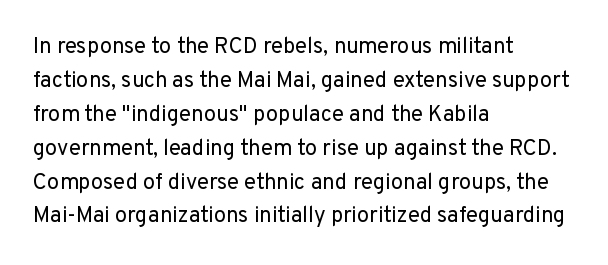
The image shows 22 px text type, upright; set left-aligned, normal line spacing (1.54x), normal letter spacing, not underlined.
